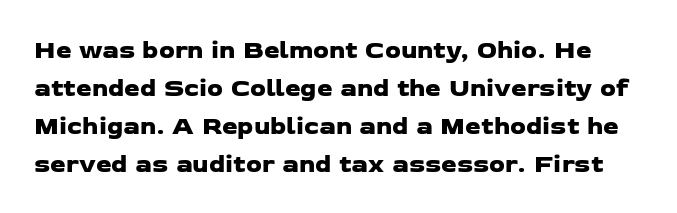
{"underline": "no", "line_spacing": "normal", "line_spacing_ratio": 1.52, "letter_spacing": "normal", "letter_spacing_em": 0.0, "glyph_px": 25}
